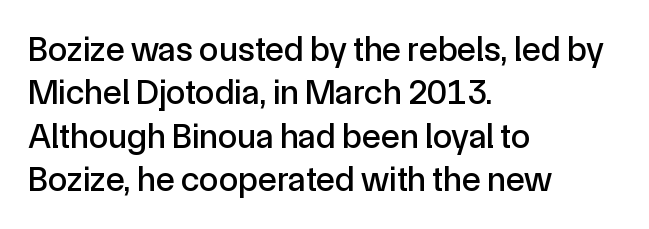
Q: Is the text italic (slanted)? A: No, it is upright.
Q: Is the typeface a serif or a sans-serif typeface? A: Sans-serif.
Q: Is the text underlined? A: No.
Q: How is the paragraph aligned? A: Left-aligned.
Q: Is the spacing between letters normal or unusually wide? A: Normal.
Q: Width (condensed, normal, or wide)? A: Normal.
Q: x-height? A: Medium.
Q: Monospaced? A: No.
